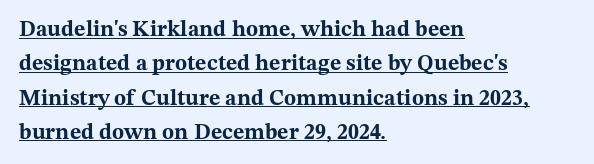
{"italic": "no", "bold": "yes", "underline": "yes", "align": "left", "line_spacing": "normal", "line_spacing_ratio": 1.56, "letter_spacing": "normal", "letter_spacing_em": 0.0, "glyph_px": 22}
